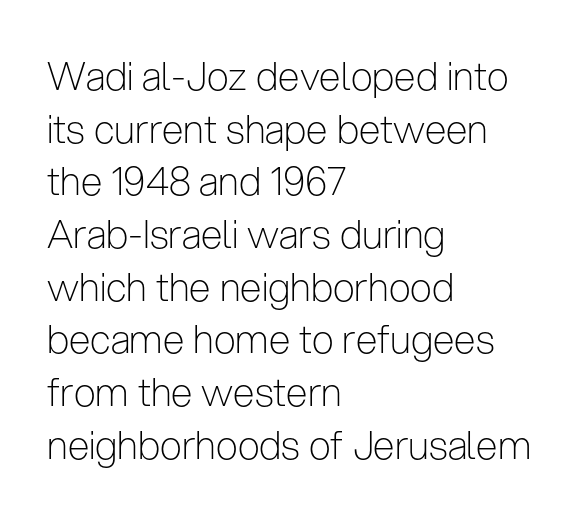
{"serif": "no", "italic": "no", "bold": "no", "weight": "light", "width": "condensed", "stroke_contrast": "low", "x_height": "medium", "monospaced": "no", "underline": "no", "align": "left", "line_spacing": "normal", "line_spacing_ratio": 1.35, "letter_spacing": "normal", "letter_spacing_em": 0.0, "glyph_px": 39}
